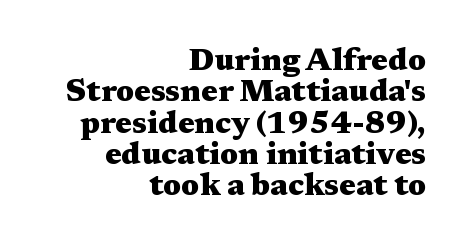
{"serif": "yes", "italic": "no", "bold": "yes", "weight": "heavy", "width": "wide", "stroke_contrast": "medium", "x_height": "medium", "monospaced": "no", "underline": "no", "align": "right", "line_spacing": "tight", "line_spacing_ratio": 1.01, "letter_spacing": "normal", "letter_spacing_em": 0.0, "glyph_px": 31}
